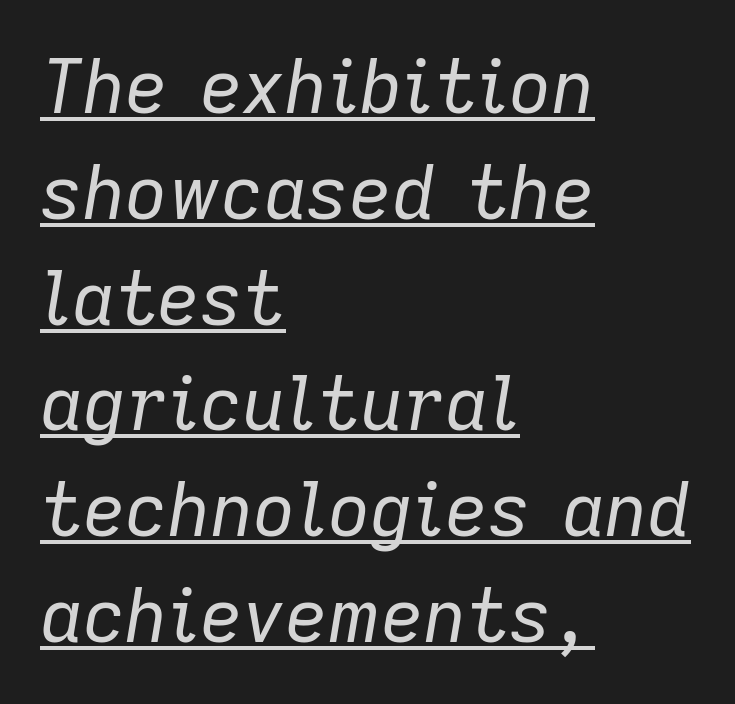
Q: Is the text bold? A: No.
Q: Is the text italic (slanted)? A: Yes, it leans right by about 9 degrees.
Q: Is the text underlined? A: Yes.
Q: How is the paragraph aligned? A: Left-aligned.
Q: Is the spacing between letters normal or unusually wide? A: Normal.
Q: Is the spacing between lines tight, normal or loose? A: Normal.
Q: Width (condensed, normal, or wide)? A: Normal.
Q: Stroke contrast? A: Low.
Q: x-height? A: Medium.
Q: Monospaced? A: No.
